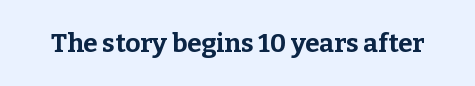
Q: Is the text bold? A: Yes.
Q: Is the text italic (slanted)? A: No, it is upright.
Q: Is the text underlined? A: No.
Q: Is the spacing between letters normal or unusually wide? A: Normal.
